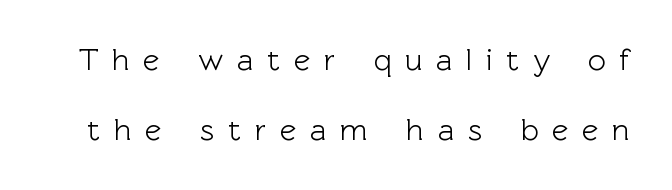
The letters advance in unequal steps, a hallmark of proportional type. This sample trades compactness for vertical openness between lines. No italicization has been applied; the sample stays upright. Descenders hang freely into open space. No feet cap the strokes, marking this as sans-serif type. The type is letterspaced generously, with wide tracking.
